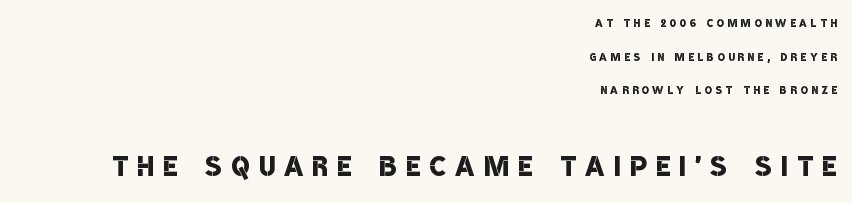
The tracking jumps out immediately: characters are airy and widely separated. Check where the strokes stop: nothing finishes them off — pure sans. The space beneath each line is pristine and unruled. A great deal of white space separates one row of letters from the next. Caption: semibold face, moderately heavy strokes.
